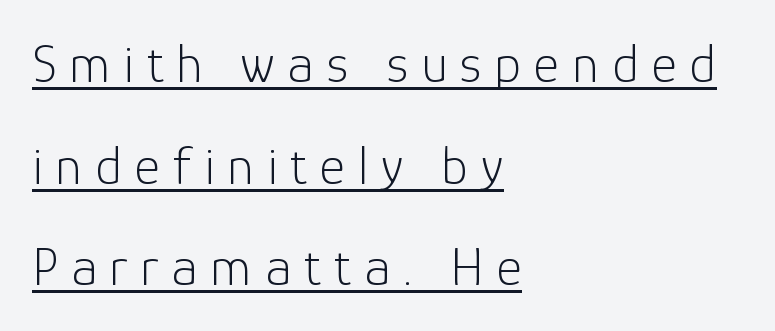
You could not count columns in this text — the font is proportionally spaced. Glance below the letters and you will spot a drawn line. Heft: none added — not bold. Notice how the passage keeps a crisp vertical edge on the left only.
